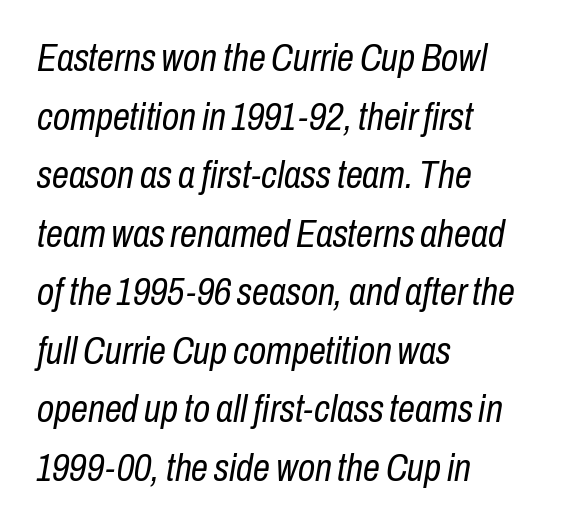
The image shows 38 px regular-weight, condensed type, italic (leaning right); set left-aligned, normal line spacing (1.54x), normal letter spacing, not underlined; low stroke contrast and a medium x-height.
